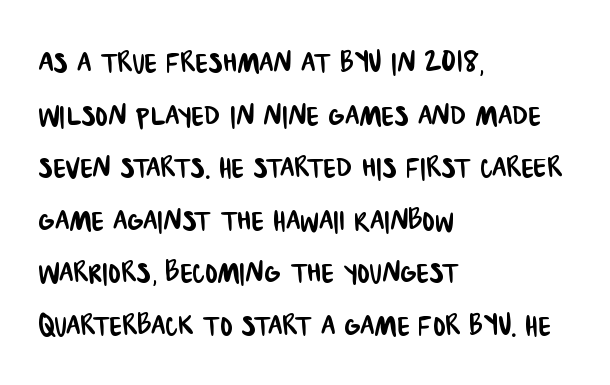
Short note: letters normally spaced. I'd call this a sans setting — the letters go barefoot. The area under the type is left untouched. Regarding leading, the lines here are spaced in the standard way. A typesetter would call this proportional, since set widths differ per character.
